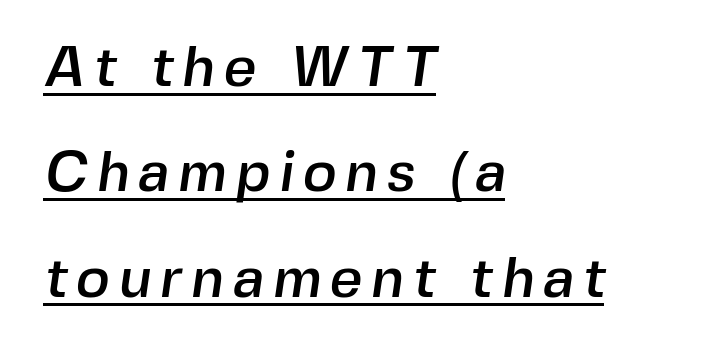
The image shows 57 px sans-serif type; set left-aligned, line spacing 1.85x, underlined; a medium x-height.
